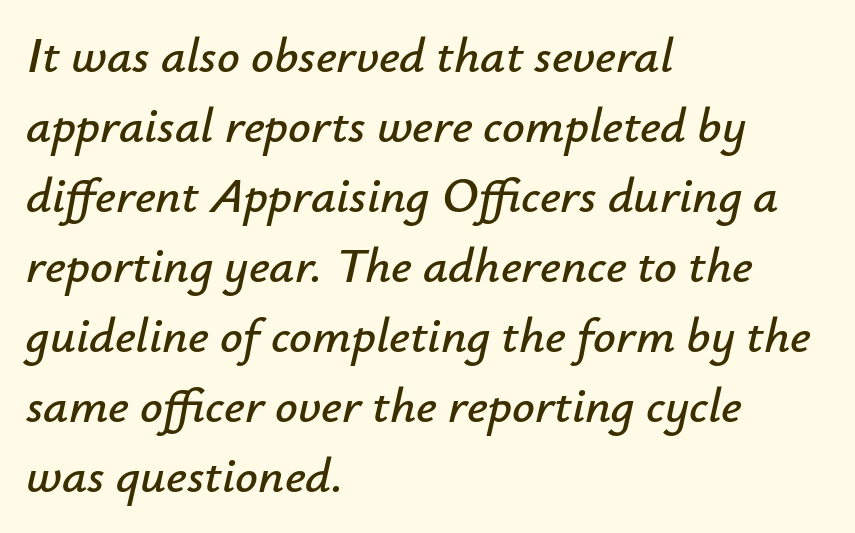
The image shows 50 px text type, italic (leaning right); set left-aligned, normal line spacing (1.4x), normal letter spacing, not underlined; low stroke contrast and a small x-height.
